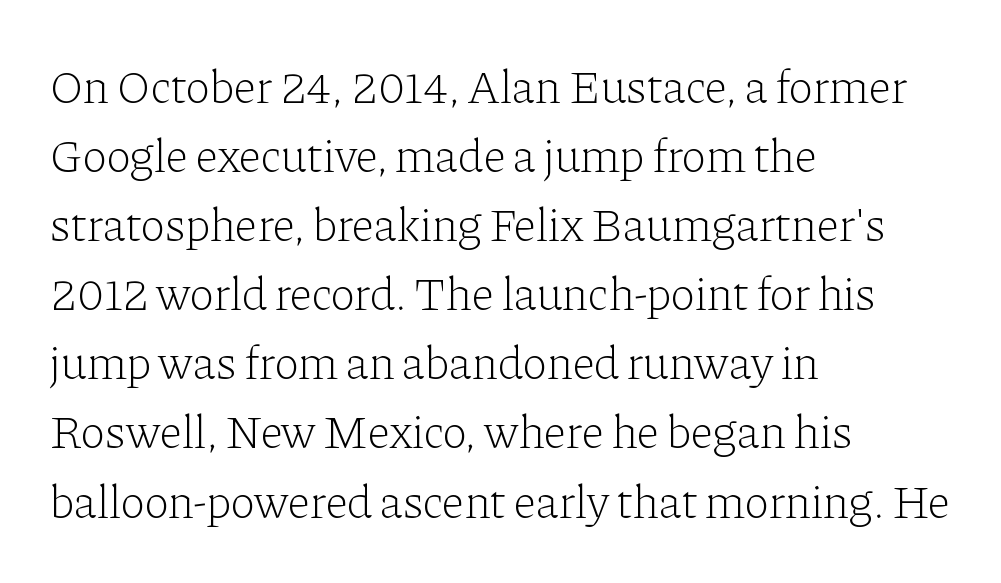
The image shows 47 px light serif type, upright; set left-aligned, normal line spacing (1.47x), normal letter spacing, not underlined; low stroke contrast and a medium x-height.
